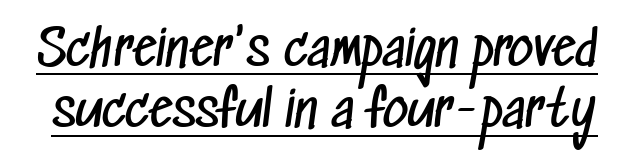
Q: Is the text bold? A: No.
Q: Is the typeface a serif or a sans-serif typeface? A: Sans-serif.
Q: Is the text underlined? A: Yes.
Q: Is the spacing between letters normal or unusually wide? A: Normal.
Q: Is the spacing between lines tight, normal or loose? A: Normal.
Q: Width (condensed, normal, or wide)? A: Condensed.
Q: Stroke contrast? A: Low.
Q: x-height? A: Medium.
Q: Monospaced? A: No.
